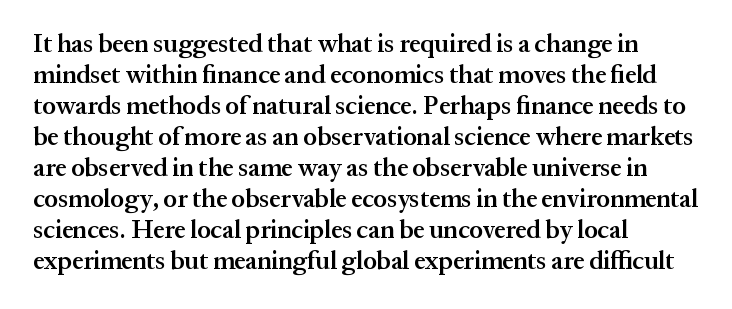
{"italic": "no", "bold": "semi", "underline": "no", "align": "left", "line_spacing_ratio": 1.24, "letter_spacing": "normal", "letter_spacing_em": 0.0, "glyph_px": 25}
